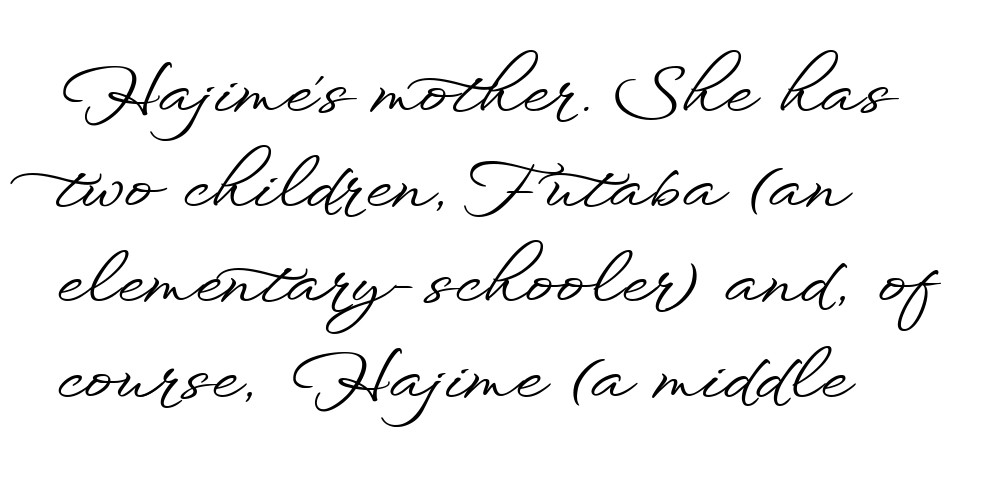
Tracking here is standard; glyphs follow each other at the usual distance. Is this a fixed-width face? No — the glyphs have proportional, varying widths. The rendering uses a moderate line-height, typical for paragraphs. Serifs: no, the terminals of the letterforms are clean.
